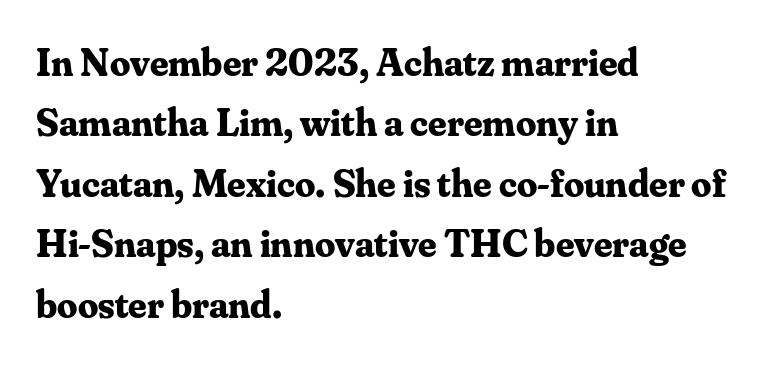
Q: Is the text bold? A: Yes.
Q: Is the text italic (slanted)? A: No, it is upright.
Q: Is the typeface a serif or a sans-serif typeface? A: Serif.
Q: Is the text underlined? A: No.
Q: How is the paragraph aligned? A: Left-aligned.
Q: Is the spacing between letters normal or unusually wide? A: Normal.
Q: Is the spacing between lines tight, normal or loose? A: Normal.
Q: Width (condensed, normal, or wide)? A: Normal.
Q: Stroke contrast? A: Medium.
Q: x-height? A: Small.
Q: Monospaced? A: No.
